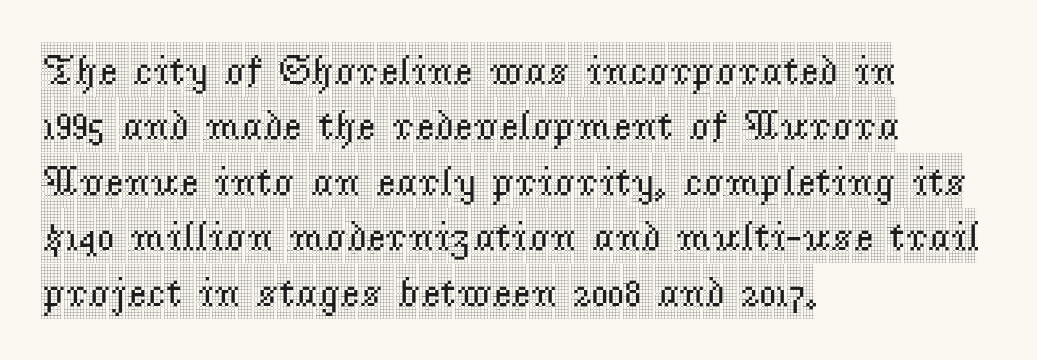
The image shows 42 px condensed serif type, upright; set left-aligned, normal line spacing (1.32x), normal letter spacing, not underlined; a large x-height.
